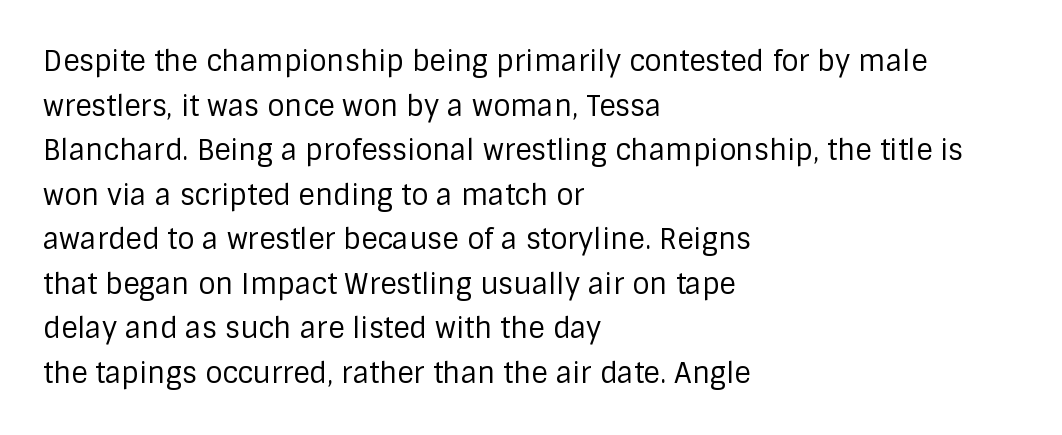
The image shows 28 px regular-weight sans-serif type, upright; set left-aligned, normal line spacing (1.59x), normal letter spacing, not underlined; low stroke contrast and a large x-height.
